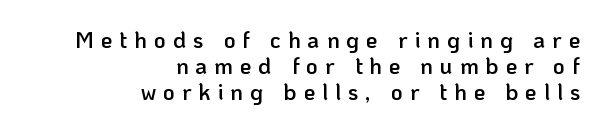
Q: Is the text bold? A: Semi-bold.
Q: Is the text italic (slanted)? A: No, it is upright.
Q: Is the text underlined? A: No.
Q: How is the paragraph aligned? A: Right-aligned.
Q: Is the spacing between letters normal or unusually wide? A: Unusually wide.
Q: Is the spacing between lines tight, normal or loose? A: Tight.
